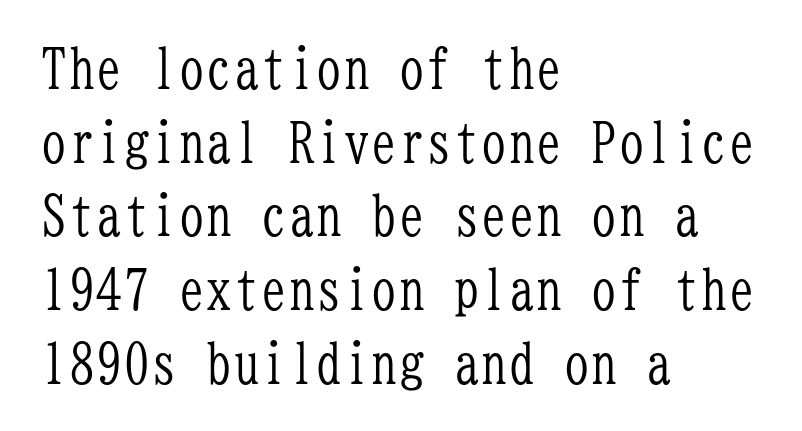
{"serif": "yes", "italic": "no", "bold": "no", "weight": "light", "width": "condensed", "stroke_contrast": "low", "x_height": "medium", "monospaced": "yes", "underline": "no", "align": "left", "line_spacing": "normal", "line_spacing_ratio": 1.34, "letter_spacing": "normal", "letter_spacing_em": 0.0, "glyph_px": 55}
